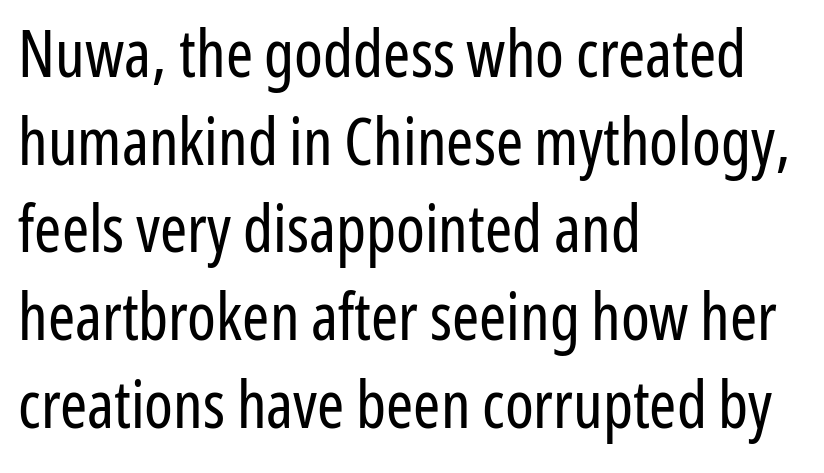
{"serif": "no", "italic": "no", "bold": "no", "weight": "regular", "width": "condensed", "stroke_contrast": "low", "x_height": "medium", "monospaced": "no", "underline": "no", "align": "left", "line_spacing": "normal", "line_spacing_ratio": 1.35, "letter_spacing": "normal", "letter_spacing_em": 0.0, "glyph_px": 65}
